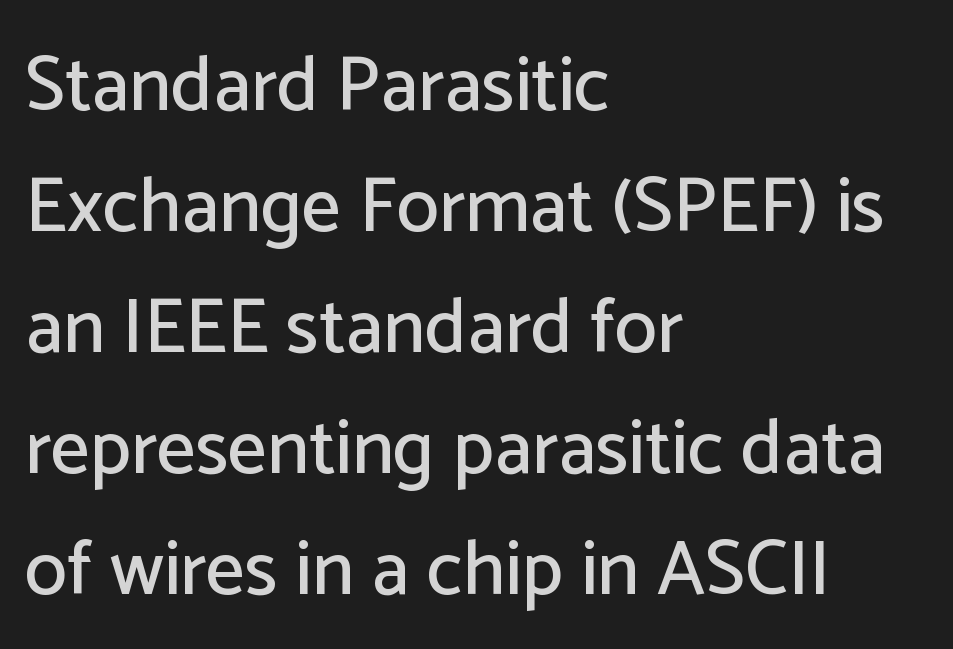
The image shows 77 px sans-serif type, upright; set left-aligned, normal line spacing (1.57x), normal letter spacing, not underlined; low stroke contrast and a medium x-height.
